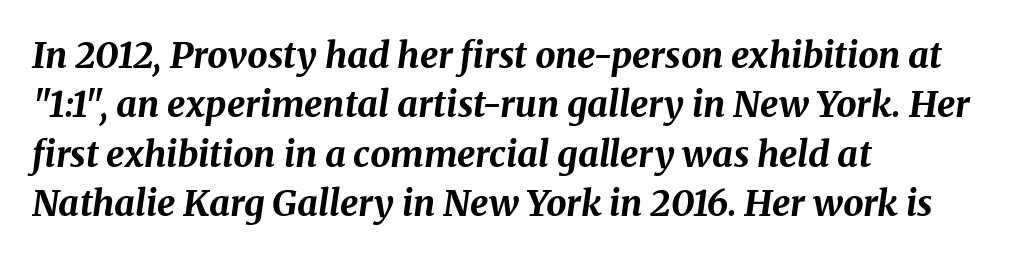
The image shows 36 px bold type, italic (leaning right); set left-aligned, normal line spacing (1.37x), normal letter spacing, not underlined; medium stroke contrast and a medium x-height.
